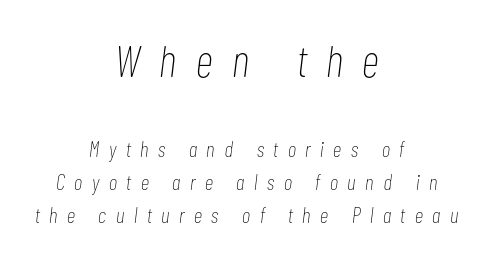
{"italic": "yes", "lean": "right", "slant_degrees": 7, "bold": "no", "weight": "thin", "width": "condensed", "stroke_contrast": "low", "x_height": "medium", "monospaced": "no", "underline": "no", "align": "center", "line_spacing": "normal", "line_spacing_ratio": 1.5, "letter_spacing": "wide", "letter_spacing_em": 0.44, "larger_block": "first", "size_ratio": 2.05, "glyph_px": 45}
